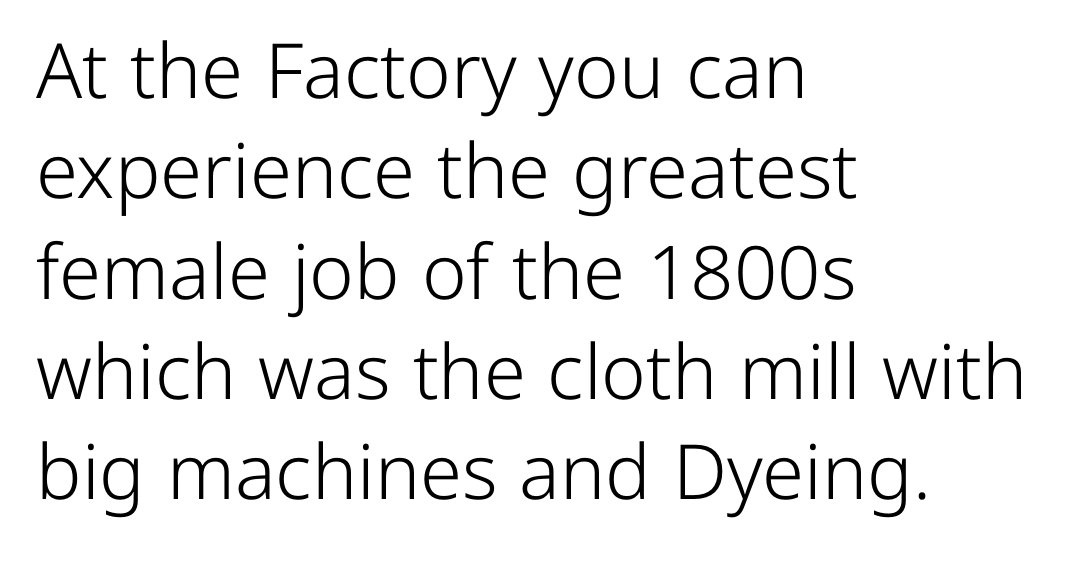
The image shows 76 px light sans-serif type, upright; set left-aligned, normal line spacing (1.32x), normal letter spacing, not underlined; low stroke contrast and a medium x-height.
